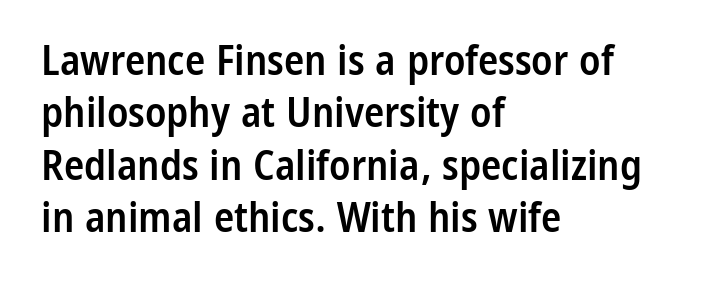
{"serif": "no", "italic": "no", "bold": "semi", "weight": "semibold", "width": "condensed", "stroke_contrast": "low", "x_height": "medium", "monospaced": "no", "underline": "no", "align": "left", "line_spacing": "normal", "line_spacing_ratio": 1.25, "letter_spacing": "normal", "letter_spacing_em": 0.0, "glyph_px": 42}
